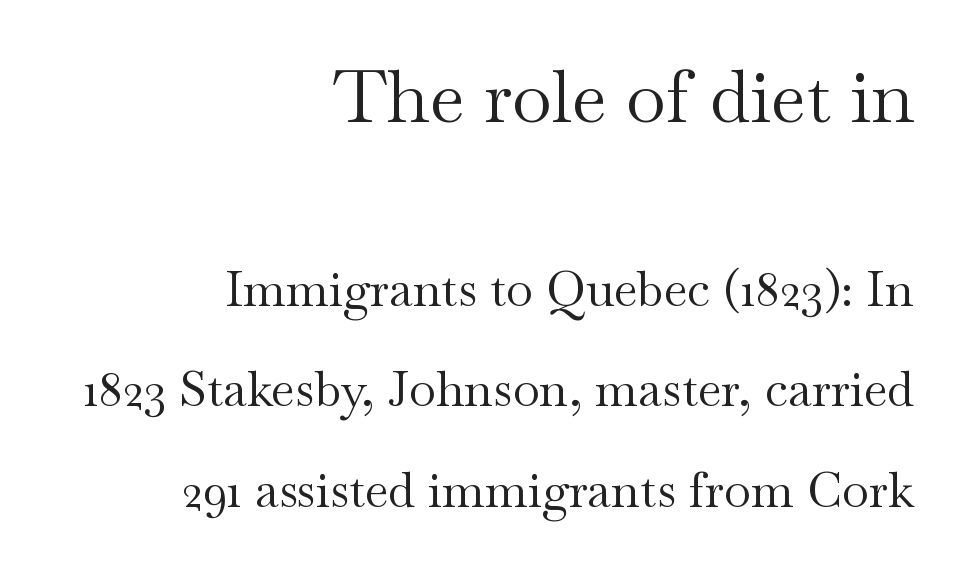
The image shows 73 px regular-weight, wide serif type, upright; set right-aligned, loose line spacing (2.05x), normal letter spacing, not underlined; the first (top) block is 1.49x larger; medium stroke contrast and a small x-height.
